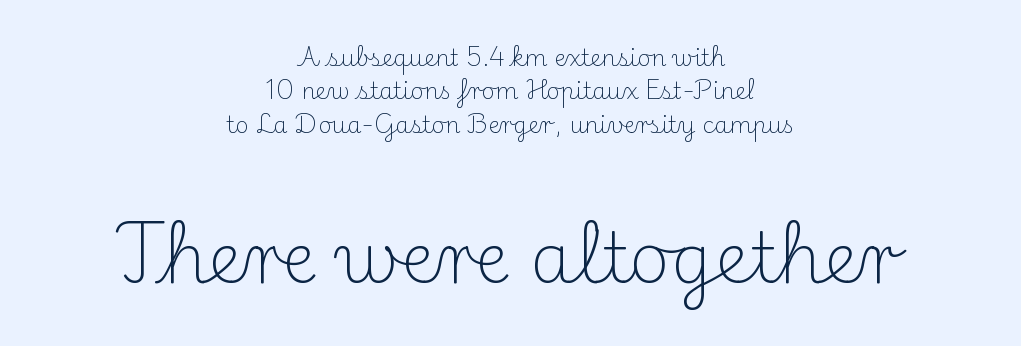
The image shows 70 px light serif type, upright; set centered, normal line spacing (1.45x), normal letter spacing, not underlined; the second (bottom) block is 3.04x larger; medium stroke contrast and a small x-height.
